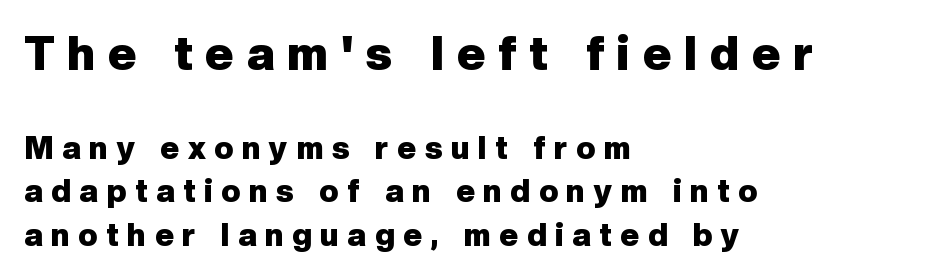
The image shows 48 px heavy sans-serif type, upright; set left-aligned, normal line spacing (1.36x), unusually wide letter spacing (+0.27 em), not underlined; the first (top) block is 1.5x larger; low stroke contrast and a medium x-height.
